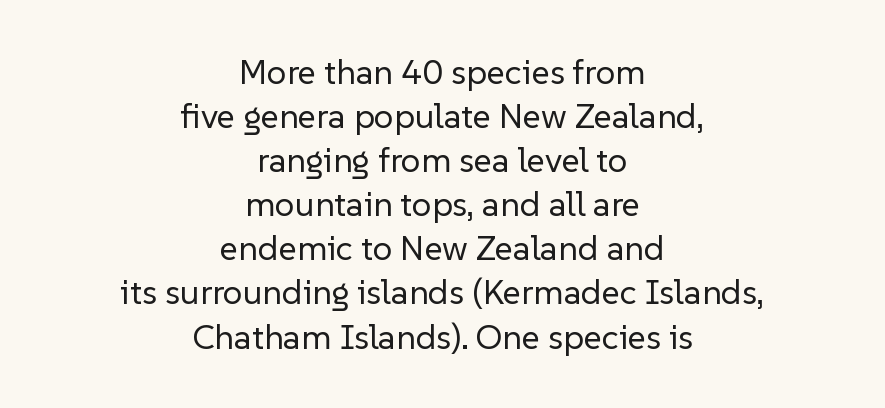
Q: Is the text bold? A: No.
Q: Is the text italic (slanted)? A: No, it is upright.
Q: Is the typeface a serif or a sans-serif typeface? A: Sans-serif.
Q: Is the text underlined? A: No.
Q: How is the paragraph aligned? A: Centered.
Q: Is the spacing between letters normal or unusually wide? A: Normal.
Q: Is the spacing between lines tight, normal or loose? A: Normal.
Q: Width (condensed, normal, or wide)? A: Normal.
Q: Stroke contrast? A: Low.
Q: x-height? A: Medium.
Q: Monospaced? A: No.
